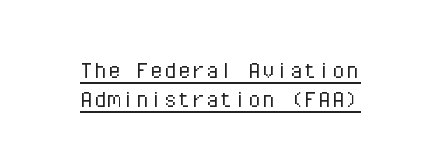
The cut favours lightness, reaching ordinary text weight at its darkest. Do the characters align in a grid? Yes, the font is monospaced. Every word sits above its own underline. The type is set solid horizontally, with unmodified tracking. Does the type have serifs? No, each stem ends abruptly.
